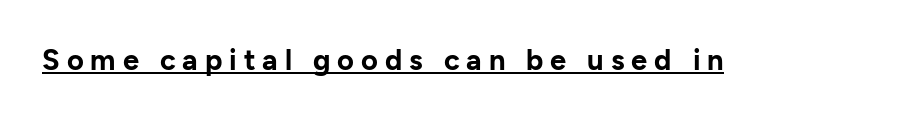
The lettering is marked with a stroke running underneath it. This sample uses a sans-serif face. Students, this is bold: see how much ink each stroke carries. Varying glyph widths throughout — classic text-font behaviour. The tracking jumps out immediately: characters are airy and widely separated.
